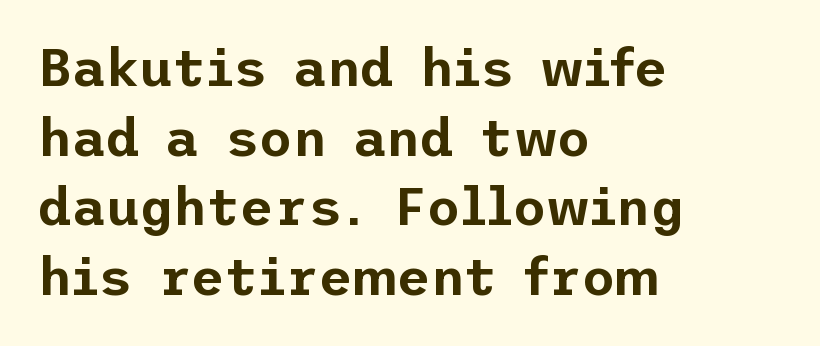
{"serif": "no", "italic": "no", "width": "normal", "stroke_contrast": "low", "x_height": "medium", "underline": "no", "align": "left", "line_spacing": "normal", "line_spacing_ratio": 1.34, "letter_spacing": "normal", "letter_spacing_em": 0.0, "glyph_px": 52}
